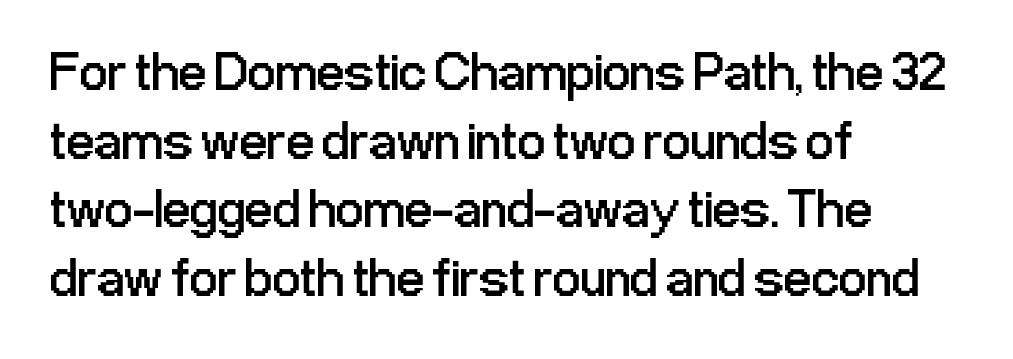
The image shows 55 px regular-weight, condensed sans-serif type, upright; set left-aligned, normal line spacing (1.25x), normal letter spacing, not underlined; low stroke contrast and a medium x-height.
